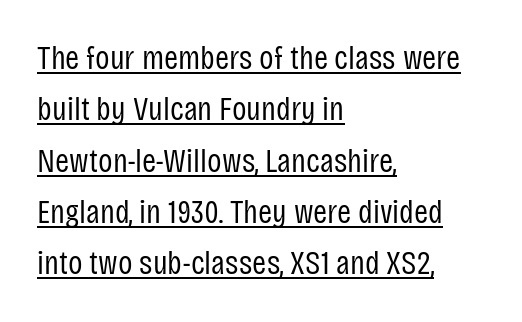
In terms of letterspacing, this is plain default setting. The passage shown is typeset with a sans-serif family. The rag falls on the right side of this text block. Notice how descenders clear the ascenders below comfortably — that's standard leading. Ascenders rise straight up at ninety degrees. These lines are rendered in a variable-pitch font.
